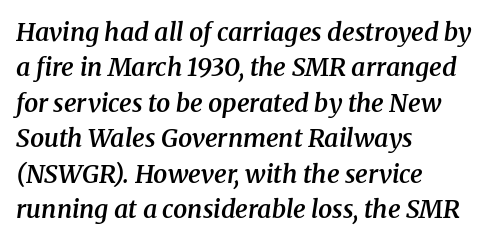
The image shows 25 px text type, italic (leaning right); set left-aligned, normal line spacing (1.42x), normal letter spacing, not underlined.
